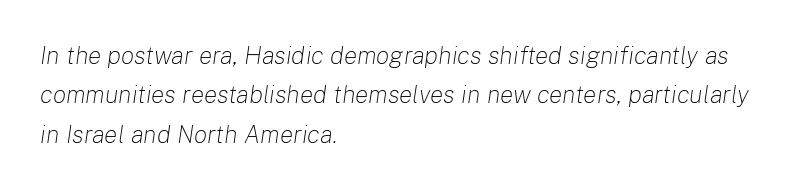
Ink coverage per letter is moderate at most. Line starts are locked; line ends wander. The space beneath each line is pristine and unruled. Interline gaps are of average width in this sample.
